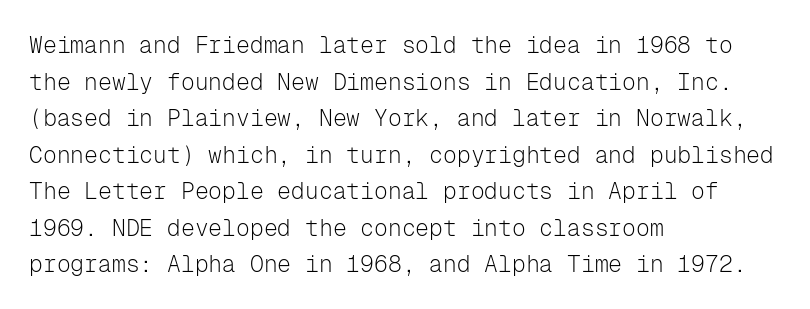
Q: Is the text bold? A: No.
Q: Is the text italic (slanted)? A: No, it is upright.
Q: Is the text underlined? A: No.
Q: How is the paragraph aligned? A: Left-aligned.
Q: Is the spacing between letters normal or unusually wide? A: Normal.
Q: Is the spacing between lines tight, normal or loose? A: Normal.
